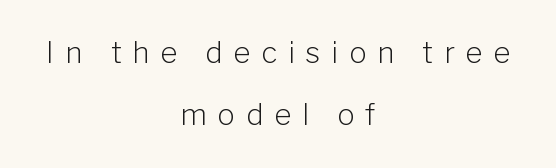
The image shows 29 px light sans-serif type, upright; set centered, loose line spacing (2.15x), unusually wide letter spacing (+0.38 em), not underlined; low stroke contrast and a medium x-height.
